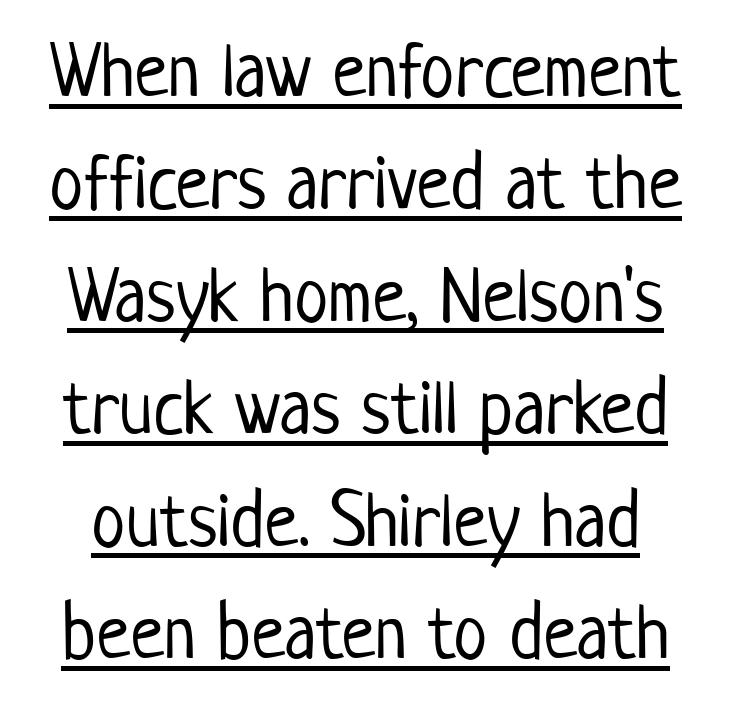
{"serif": "no", "italic": "no", "bold": "no", "weight": "light", "width": "condensed", "stroke_contrast": "low", "x_height": "medium", "monospaced": "no", "underline": "yes", "line_spacing": "normal", "line_spacing_ratio": 1.46, "letter_spacing": "normal", "letter_spacing_em": 0.0, "glyph_px": 77}
